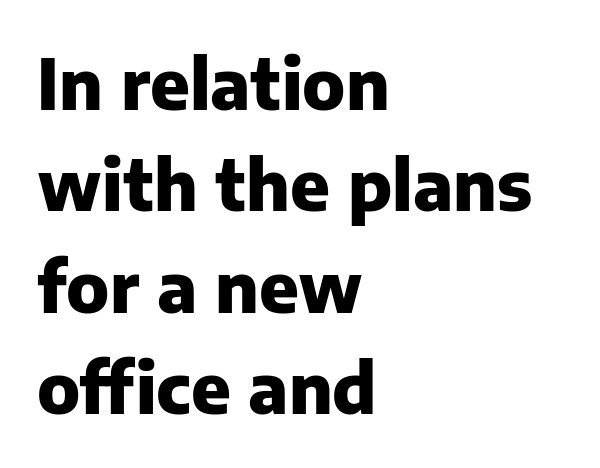
The image shows 70 px heavy sans-serif type, upright; set left-aligned, normal line spacing (1.45x), normal letter spacing, not underlined; low stroke contrast and a medium x-height.
